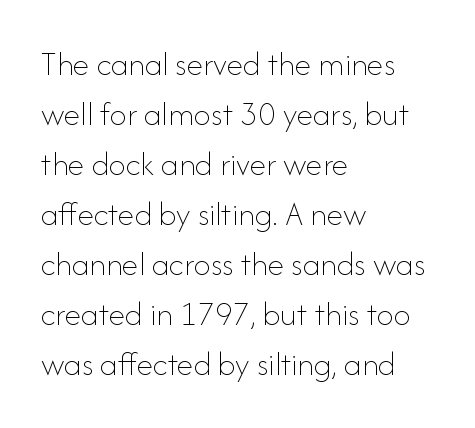
Q: Is the text bold? A: No.
Q: Is the text italic (slanted)? A: No, it is upright.
Q: Is the text underlined? A: No.
Q: How is the paragraph aligned? A: Left-aligned.
Q: Is the spacing between letters normal or unusually wide? A: Normal.
Q: Is the spacing between lines tight, normal or loose? A: Normal.
Q: Width (condensed, normal, or wide)? A: Normal.
Q: Stroke contrast? A: Low.
Q: x-height? A: Small.
Q: Monospaced? A: No.
